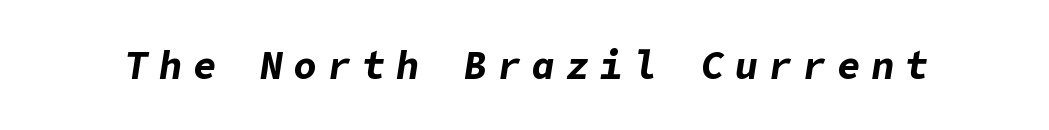
Q: Is the text bold? A: Yes.
Q: Is the text italic (slanted)? A: Yes, it leans right by about 9 degrees.
Q: Is the text underlined? A: No.
Q: Is the spacing between letters normal or unusually wide? A: Unusually wide.
Q: Width (condensed, normal, or wide)? A: Normal.
Q: Stroke contrast? A: Low.
Q: x-height? A: Medium.
